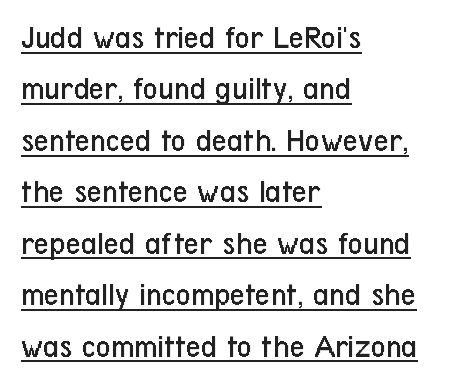
{"serif": "no", "italic": "no", "bold": "no", "weight": "regular", "width": "condensed", "stroke_contrast": "low", "x_height": "medium", "monospaced": "no", "underline": "yes", "align": "left", "line_spacing": "normal", "line_spacing_ratio": 1.56, "letter_spacing": "normal", "letter_spacing_em": 0.0, "glyph_px": 33}
